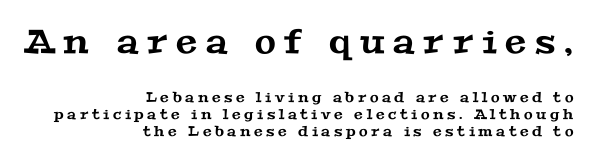
The image shows 34 px wide serif type; set right-aligned, line spacing 1.23x, unusually wide letter spacing (+0.26 em), not underlined; the first (top) block is 2.43x larger; medium stroke contrast and a medium x-height.
